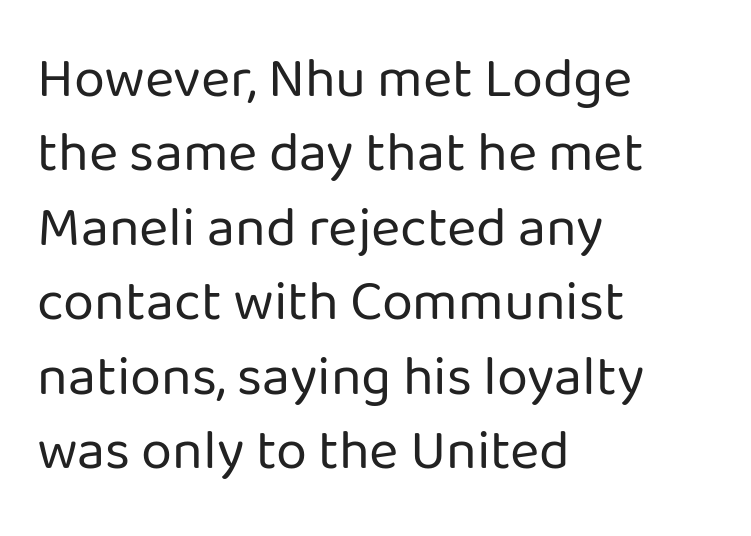
Is this a fixed-width face? No — the glyphs have proportional, varying widths. The typesetter chose a ragged-right arrangement here. The area under the type is left untouched. Is there much room between lines? A standard amount, neither cramped nor airy. It's the straight-up-and-down kind of type. Bold? No — there's no thickening of the strokes.
